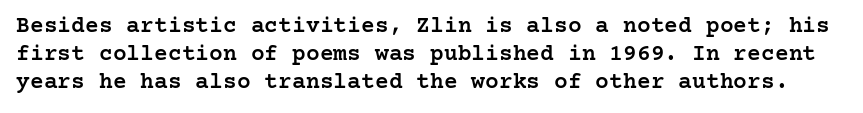
Q: Is the text bold? A: Semi-bold.
Q: Is the text italic (slanted)? A: No, it is upright.
Q: Is the text underlined? A: No.
Q: Is the spacing between letters normal or unusually wide? A: Normal.
